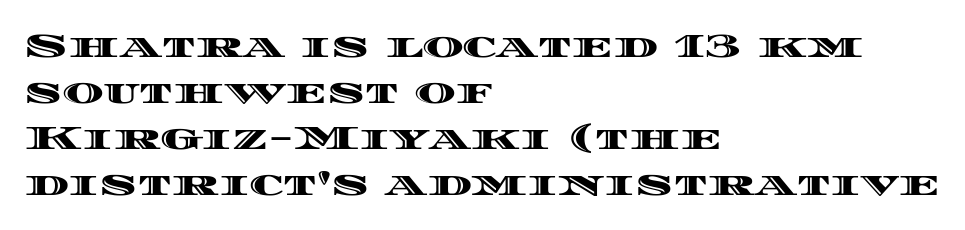
{"italic": "no", "width": "wide", "x_height": "large", "monospaced": "no", "underline": "no", "align": "left", "line_spacing": "normal", "line_spacing_ratio": 1.31, "letter_spacing": "normal", "letter_spacing_em": 0.0, "glyph_px": 35}
